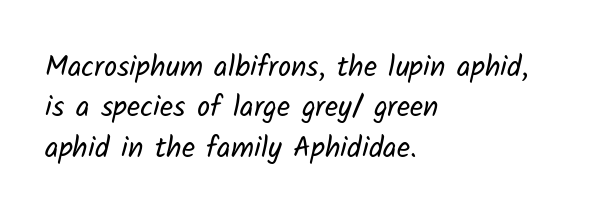
Vertical stems look standard width or narrower in stroke. Typographically, this falls in the sans-serif category. Reading down the column, the eye jumps a familiar distance to each next line. Spacing between characters is what you'd get straight out of the box.
